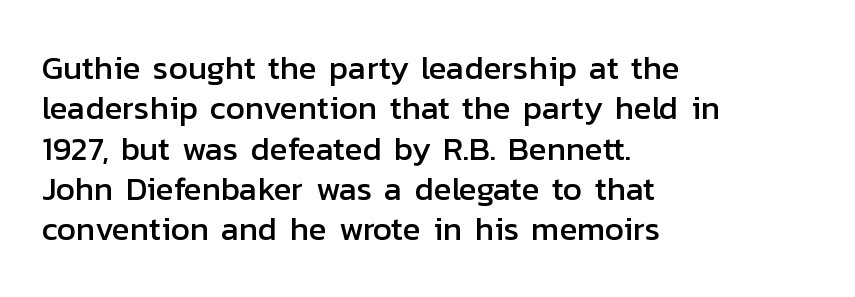
Anything drawn beneath the words? Only blank space. The passage shown is typed in a proportional face where columns would drift. Do the letters lean? They stand straight. Short note: letters normally spaced. The face used here is a sans, in the tradition of grotesques and geometrics. These lines stack with their left ends in a neat column.
